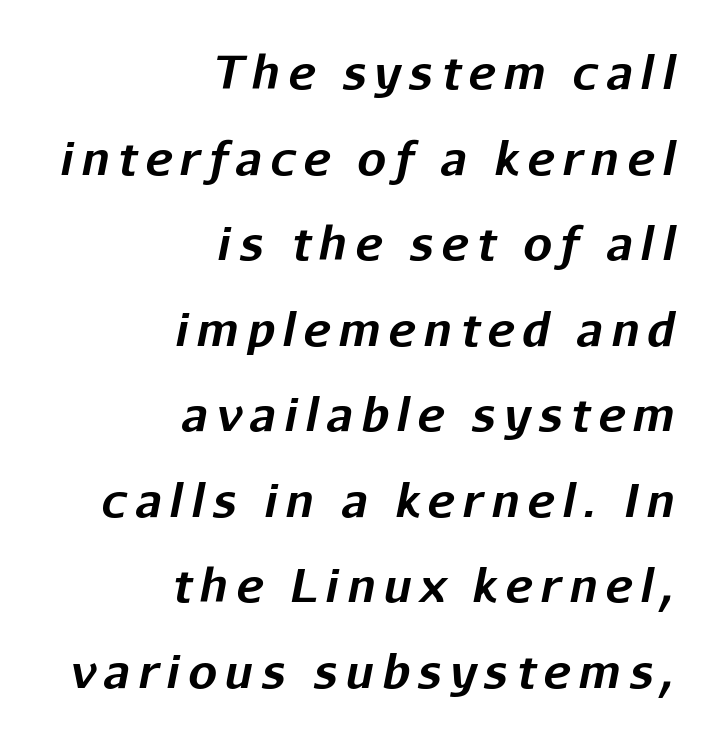
Q: Is the text bold? A: Yes.
Q: Is the text italic (slanted)? A: Yes, it leans right by about 11 degrees.
Q: Is the text underlined? A: No.
Q: How is the paragraph aligned? A: Right-aligned.
Q: Width (condensed, normal, or wide)? A: Normal.
Q: Stroke contrast? A: Low.
Q: x-height? A: Medium.
Q: Monospaced? A: No.
